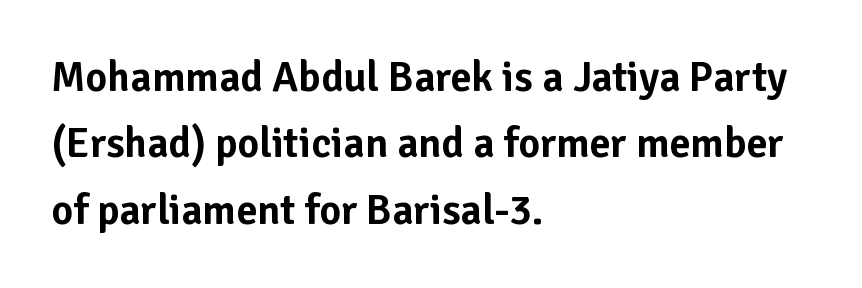
What's the leading like? Ordinary, nothing unusual. Rule under the text: the space is simply empty. The font's upright variant was chosen for this text. Look at the tracking — it's just the regular setting, nothing added. Character widths vary here, with narrow letters taking less room than wide ones. In terms of letterform style, serifs are entirely absent.
